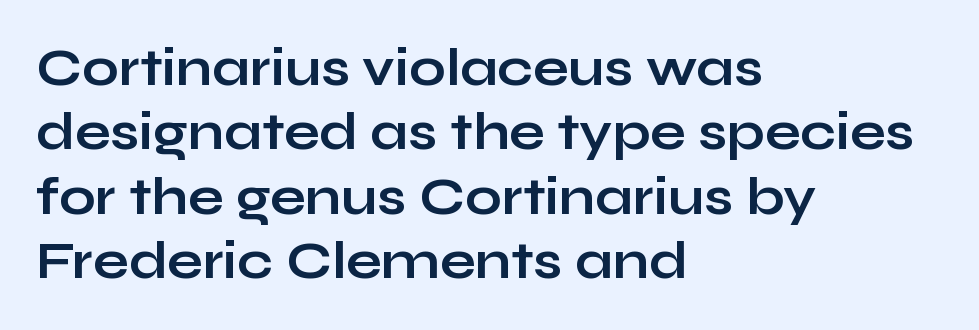
Q: Is the text bold? A: Yes.
Q: Is the text italic (slanted)? A: No, it is upright.
Q: Is the typeface a serif or a sans-serif typeface? A: Sans-serif.
Q: Is the text underlined? A: No.
Q: How is the paragraph aligned? A: Left-aligned.
Q: Is the spacing between letters normal or unusually wide? A: Normal.
Q: Width (condensed, normal, or wide)? A: Wide.
Q: Stroke contrast? A: Low.
Q: x-height? A: Medium.
Q: Monospaced? A: No.
